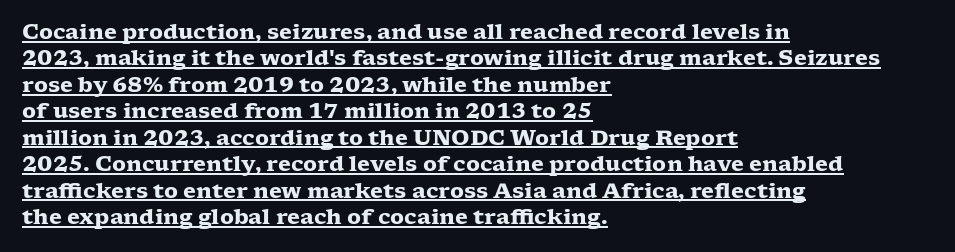
{"italic": "no", "bold": "yes", "underline": "yes", "align": "left", "line_spacing": "normal", "line_spacing_ratio": 1.26, "letter_spacing": "normal", "letter_spacing_em": 0.0, "glyph_px": 21}
